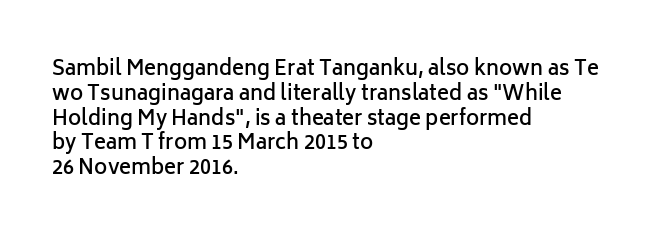
Where is the straight margin? On the left. These words are printed semibold, heavier than regular yet not bold. Designer's note — italics off, roman on. The space beneath each line is pristine and unruled. Words appear dense and cohesive because spacing is normal.
